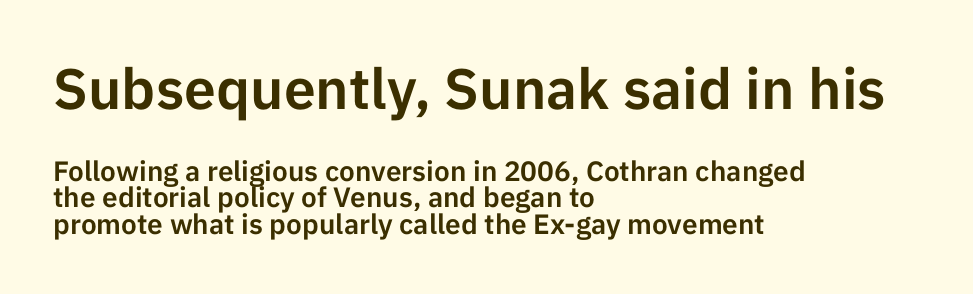
{"serif": "no", "italic": "no", "width": "normal", "stroke_contrast": "low", "x_height": "medium", "monospaced": "no", "underline": "no", "align": "left", "line_spacing": "tight", "line_spacing_ratio": 0.95, "letter_spacing": "normal", "letter_spacing_em": 0.0, "larger_block": "first", "size_ratio": 2.04, "glyph_px": 57}
